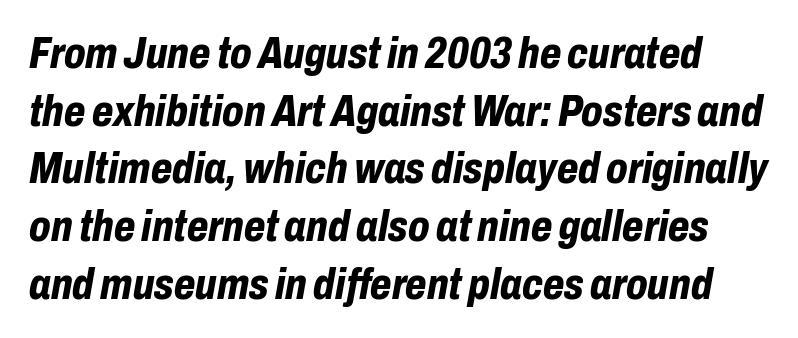
Bare-footed words on every line. Regarding leading, the lines here are spaced in the standard way. Quick note: italic. Tracking value appears to be zero — textbook default spacing. The font is running at its bold setting. Varying glyph widths throughout — classic text-font behaviour.
